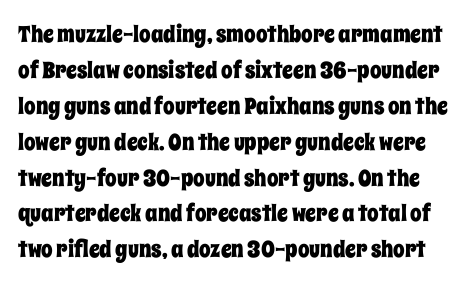
Do the letters lean? They stand straight. What stands out about the letter spacing? Nothing — it is the standard amount. The glyphs are unaccompanied by any horizontal stroke below them. Leading matches the norm, producing a regular column.
